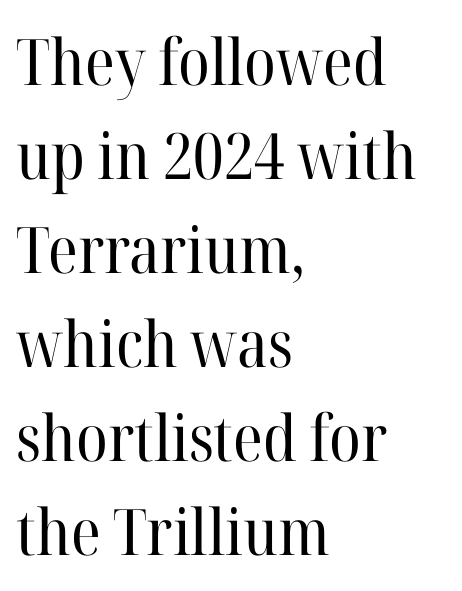
Whoever set this chose a conventional vertical rhythm. Tracking here is standard; glyphs follow each other at the usual distance. Proportional: the letters do not fall into vertical columns. Decoration check: the copy has no underline.
